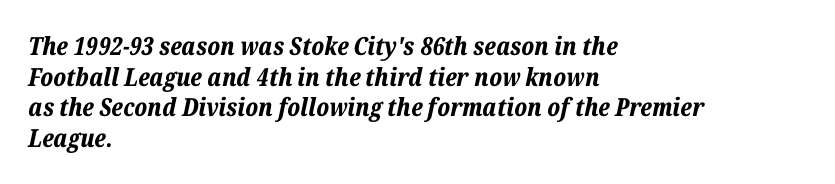
{"italic": "yes", "lean": "right", "slant_degrees": 12, "bold": "yes", "underline": "no", "align": "left", "line_spacing_ratio": 1.23, "letter_spacing": "normal", "letter_spacing_em": 0.0, "glyph_px": 25}
